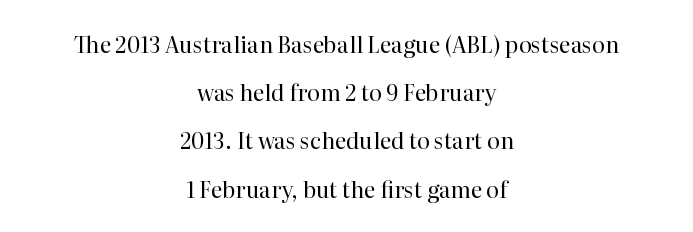
Interline gaps are noticeably wide in this sample. Nothing unusual about the tracking: characters are spaced as the font intends. Descenders are the only things crossing below the line. Notice how the passage keeps no hard edge, just a central spine. Upright lettering throughout. Stems here are at most as thick as an everyday book face.
